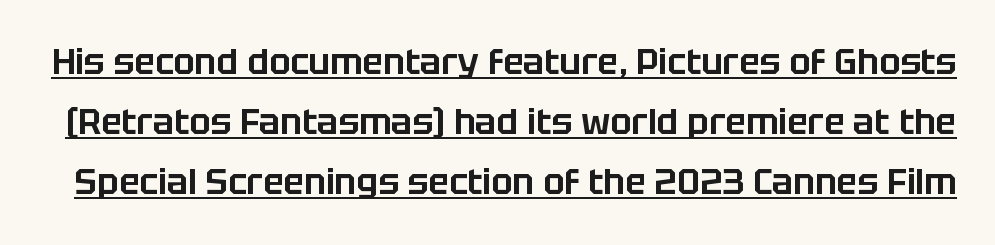
Q: Is the text italic (slanted)? A: No, it is upright.
Q: Is the typeface a serif or a sans-serif typeface? A: Sans-serif.
Q: Is the text underlined? A: Yes.
Q: Is the spacing between letters normal or unusually wide? A: Normal.
Q: Width (condensed, normal, or wide)? A: Normal.
Q: Stroke contrast? A: Low.
Q: x-height? A: Large.
Q: Monospaced? A: No.
